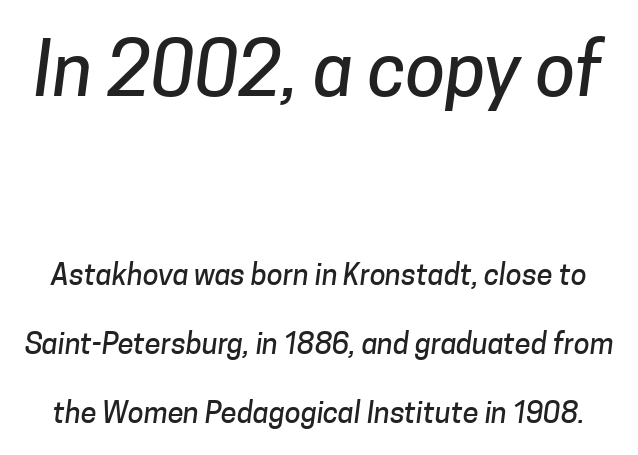
Q: Is the typeface a serif or a sans-serif typeface? A: Sans-serif.
Q: Is the text underlined? A: No.
Q: Is the spacing between letters normal or unusually wide? A: Normal.
Q: Is the spacing between lines tight, normal or loose? A: Loose.
Q: Which block of text is set in a larger size, the first (top) or the second (bottom)? A: The first (top) one.
Q: Width (condensed, normal, or wide)? A: Normal.
Q: Stroke contrast? A: Low.
Q: x-height? A: Medium.
Q: Monospaced? A: No.
